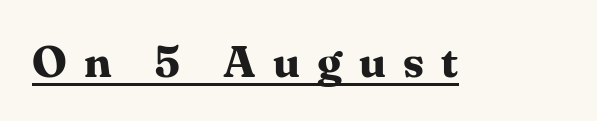
Unlike a clean sans, this face finishes its strokes with serifs. Here the designer chose a conventional face with non-uniform glyph widths. I'd describe the lettering as bold — thick and assertive. Characters remain perfectly vertical along every line. The rendering inserts visible extra space after every character.
